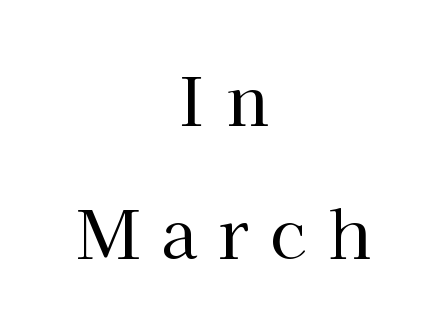
{"serif": "yes", "italic": "no", "bold": "no", "weight": "regular", "width": "normal", "stroke_contrast": "high", "x_height": "medium", "monospaced": "no", "underline": "no", "align": "center", "line_spacing": "loose", "line_spacing_ratio": 1.99, "letter_spacing": "wide", "letter_spacing_em": 0.32, "glyph_px": 67}
